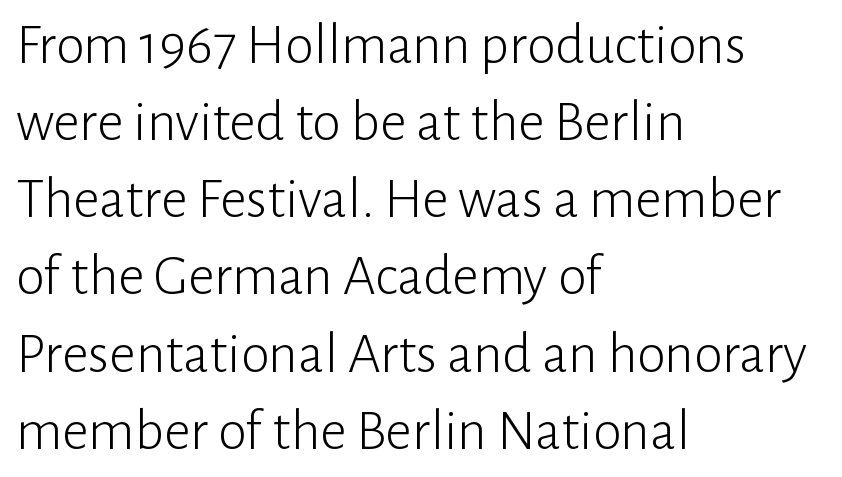
Successive baselines arrive at the customary interval. Tracking here is standard; glyphs follow each other at the usual distance. You can tell from the bare stems that sans-serif type was used. The letters stand upright; this is a roman face.
